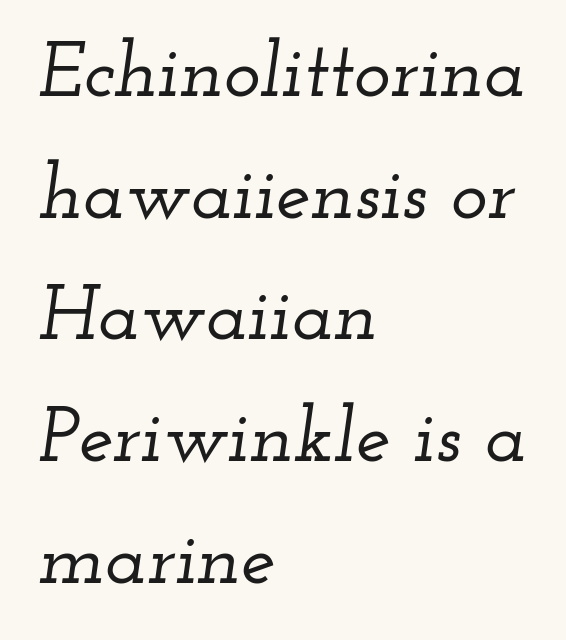
Q: Is the text italic (slanted)? A: Yes, it leans right by about 12 degrees.
Q: Is the typeface a serif or a sans-serif typeface? A: Serif.
Q: Is the text underlined? A: No.
Q: How is the paragraph aligned? A: Left-aligned.
Q: Is the spacing between letters normal or unusually wide? A: Normal.
Q: Is the spacing between lines tight, normal or loose? A: Normal.
Q: Width (condensed, normal, or wide)? A: Wide.
Q: Stroke contrast? A: Low.
Q: x-height? A: Small.
Q: Monospaced? A: No.
